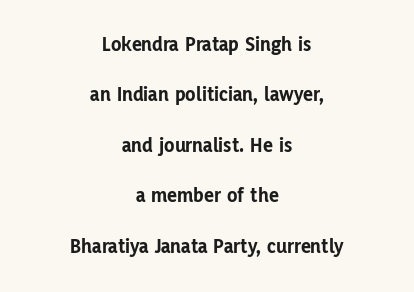
In terms of letterspacing, this is plain default setting. These lines were composed using upright roman letters. The passage shown is not underscored anywhere. Quick note: interline space is abundant. The sample has been set heavy, in full bold.
